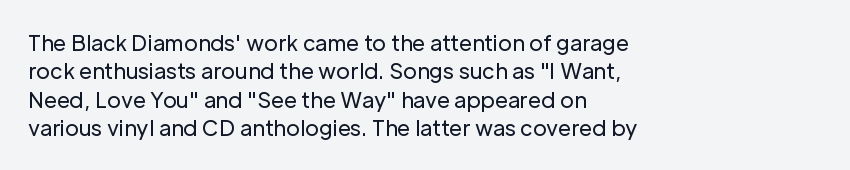
Evenly set lines give the paragraph a standard silhouette. Students, note that the glyphs here touch the page at normal intervals. In terms of posture, this sample is upright. Typeset ragged right — the left edge is the straight one.
